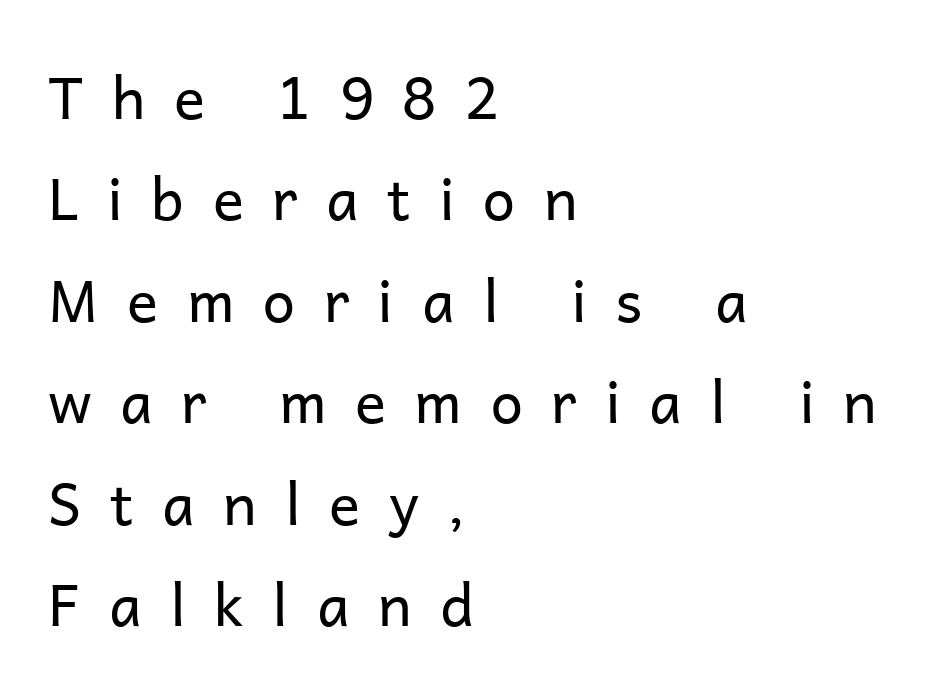
Rendered with straight, roman letterforms. The glyphs are unaccompanied by any horizontal stroke below them. Each stroke keeps to a modest, everyday thickness or less. This sample has the flowing, uneven cadence of proportional lettering.
